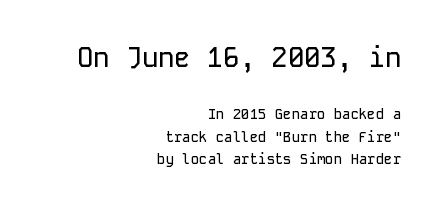
Unmarked baselines from the first word to the last. Line endings align vertically; line beginnings do not. The letters sit at their default tracking, neither squeezed nor spread. The letters stand upright; this is a roman face. Whoever set this made the first block the dominant, larger element. Quick note: interline space is typical.
